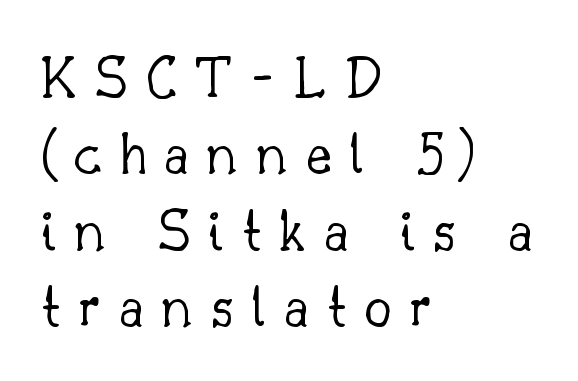
This is the regular roman posture of the typeface. A light-to-regular cut is what we see here. Left-aligned paragraph, ragged on the right. These lines have a slow, spaced-out rhythm from letter to letter. You could not count columns in this text — the font is proportionally spaced.
